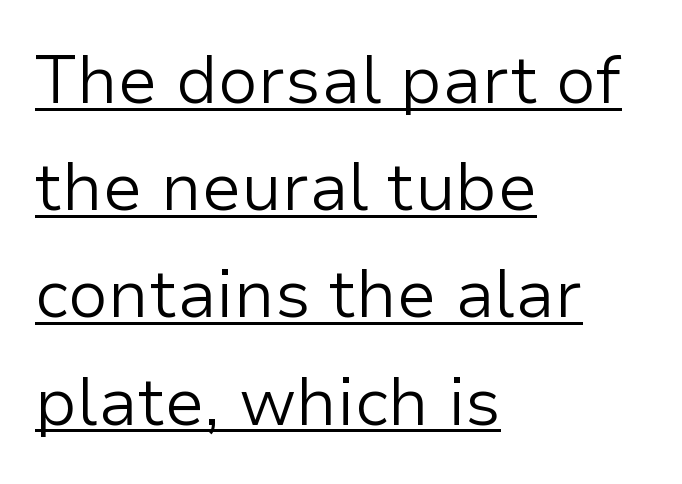
Q: Is the text bold? A: No.
Q: Is the text italic (slanted)? A: No, it is upright.
Q: Is the typeface a serif or a sans-serif typeface? A: Sans-serif.
Q: Is the text underlined? A: Yes.
Q: How is the paragraph aligned? A: Left-aligned.
Q: Is the spacing between letters normal or unusually wide? A: Normal.
Q: Is the spacing between lines tight, normal or loose? A: Normal.
Q: Width (condensed, normal, or wide)? A: Normal.
Q: Stroke contrast? A: Low.
Q: x-height? A: Medium.
Q: Monospaced? A: No.
